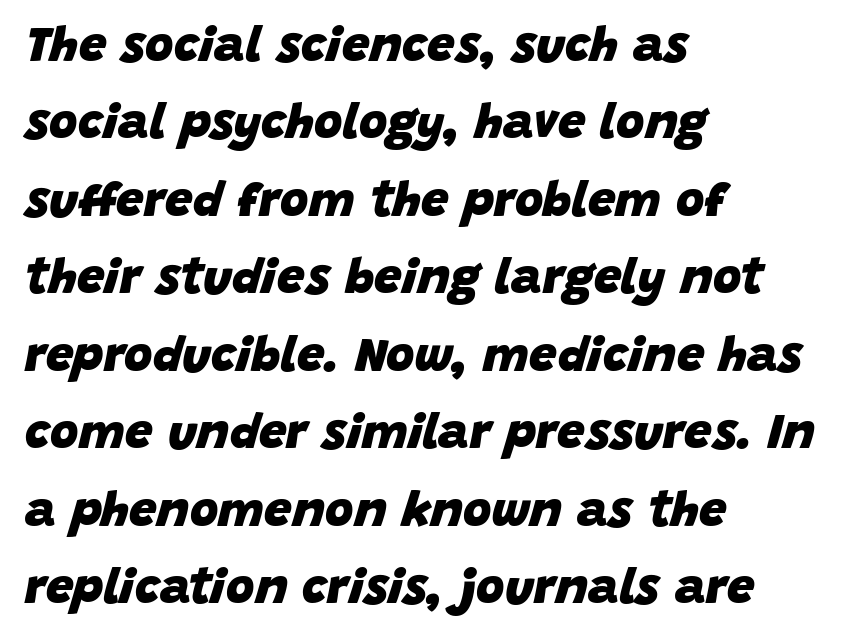
The image shows 49 px heavy type, italic (leaning right); set left-aligned, normal line spacing (1.58x), normal letter spacing, not underlined; low stroke contrast and a large x-height.
